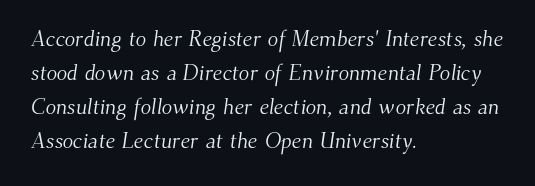
The passage shown is not underscored anywhere. Caption: face not bold, strokes unweighted. Tracking value appears to be zero — textbook default spacing. Leading: standard. The rag falls on the right side of this text block.
